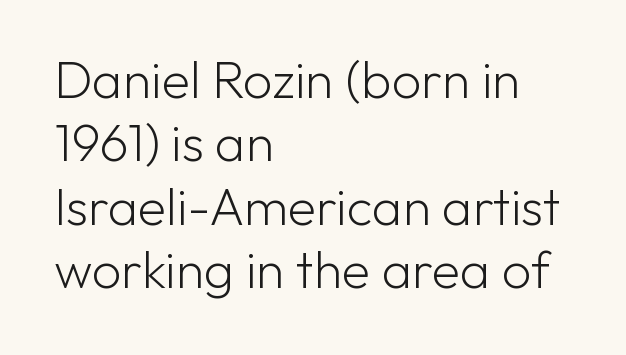
The image shows 52 px light sans-serif type, upright; set left-aligned, line spacing 1.22x, normal letter spacing, not underlined; low stroke contrast and a medium x-height.
